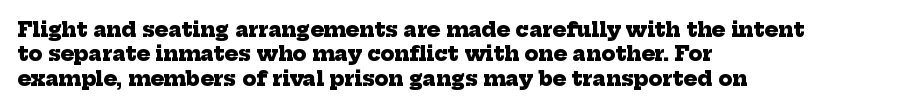
{"bold": "yes", "underline": "no", "align": "left", "line_spacing_ratio": 1.22, "letter_spacing": "normal", "letter_spacing_em": 0.0, "glyph_px": 20}
